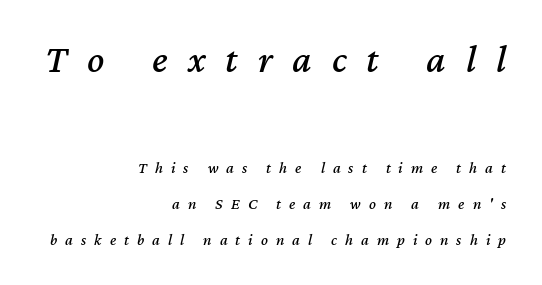
The lines are spread far apart with generous leading. Observe the wide spacing: letters keep a clear distance from each other. It's the slanting kind of type. Varying glyph widths throughout — classic text-font behaviour.
